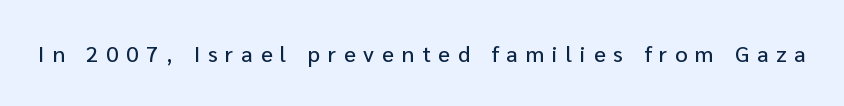
The image shows 22 px text type, upright; set unusually wide letter spacing (+0.36 em), not underlined.
